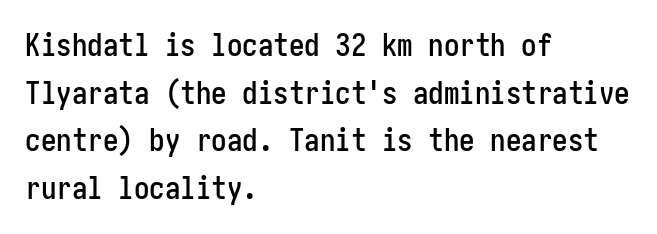
Q: Is the text italic (slanted)? A: No, it is upright.
Q: Is the typeface a serif or a sans-serif typeface? A: Sans-serif.
Q: Is the text underlined? A: No.
Q: How is the paragraph aligned? A: Left-aligned.
Q: Is the spacing between letters normal or unusually wide? A: Normal.
Q: Is the spacing between lines tight, normal or loose? A: Normal.
Q: Width (condensed, normal, or wide)? A: Condensed.
Q: Stroke contrast? A: Low.
Q: x-height? A: Medium.
